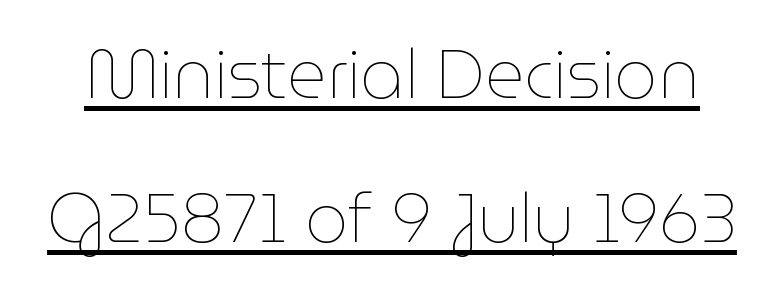
The image shows 68 px thin type, upright; set loose line spacing (2.12x), normal letter spacing, underlined; low stroke contrast and a medium x-height.
